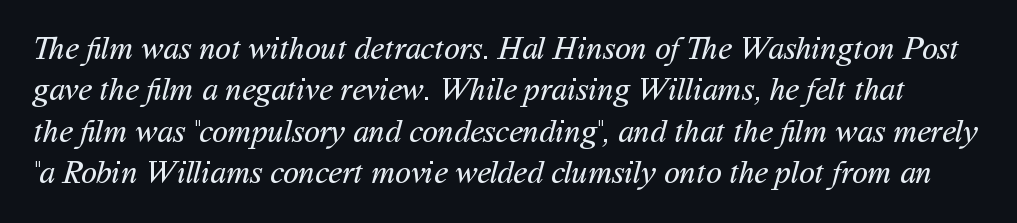
Q: Is the text bold? A: No.
Q: Is the typeface a serif or a sans-serif typeface? A: Sans-serif.
Q: Is the text underlined? A: No.
Q: Is the spacing between letters normal or unusually wide? A: Normal.
Q: Is the spacing between lines tight, normal or loose? A: Normal.
Q: Width (condensed, normal, or wide)? A: Normal.
Q: Stroke contrast? A: Medium.
Q: x-height? A: Medium.
Q: Monospaced? A: No.
